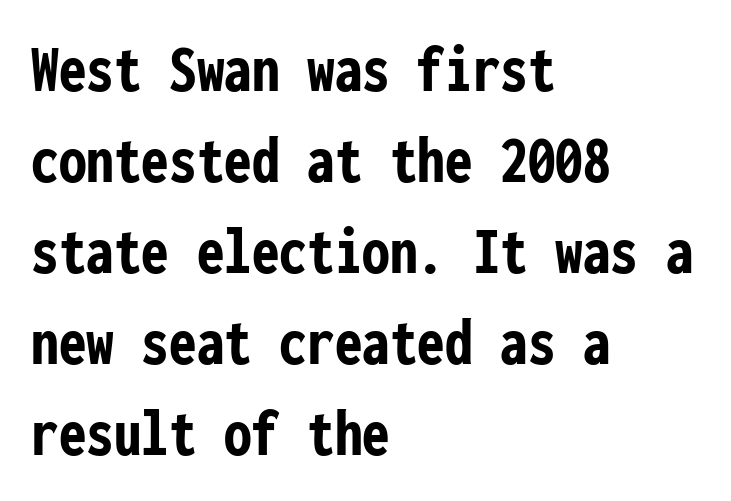
The image shows 69 px semibold, condensed sans-serif type, upright, monospaced; set left-aligned, normal line spacing (1.32x), normal letter spacing, not underlined; low stroke contrast and a medium x-height.
